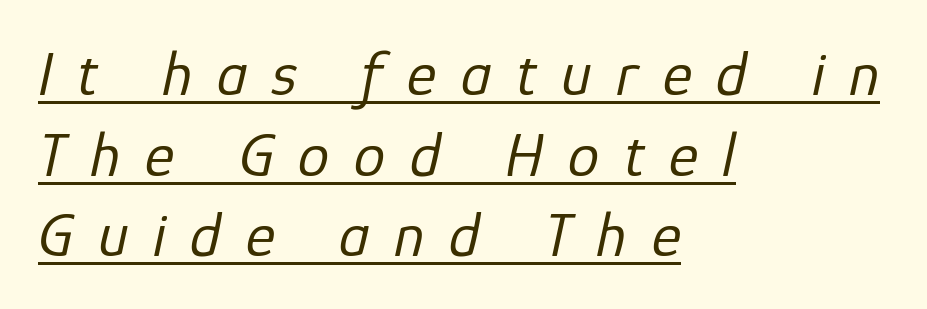
The image shows 63 px regular-weight type, italic (leaning right); set left-aligned, normal line spacing (1.28x), unusually wide letter spacing (+0.39 em), underlined; low stroke contrast and a medium x-height.
